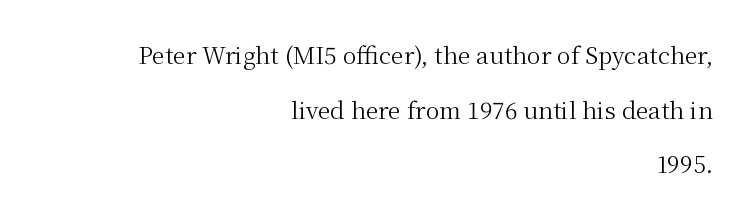
A great deal of white space separates one row of letters from the next. The typesetting does not lean heavy: it is not bold. Does the lettering tilt? It doesn't — this is upright. Where is the straight margin? On the right. Spacing between characters is what you'd get straight out of the box. Underline: absent.
